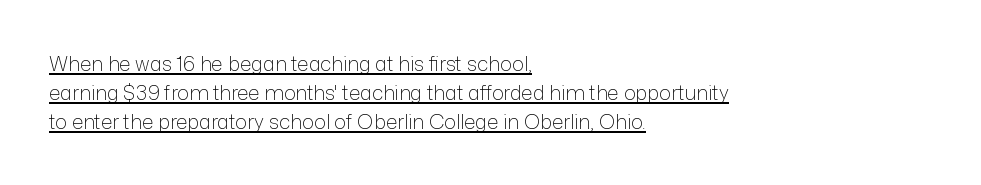
Q: Is the text bold? A: No.
Q: Is the text italic (slanted)? A: No, it is upright.
Q: Is the text underlined? A: Yes.
Q: How is the paragraph aligned? A: Left-aligned.
Q: Is the spacing between letters normal or unusually wide? A: Normal.
Q: Is the spacing between lines tight, normal or loose? A: Normal.
